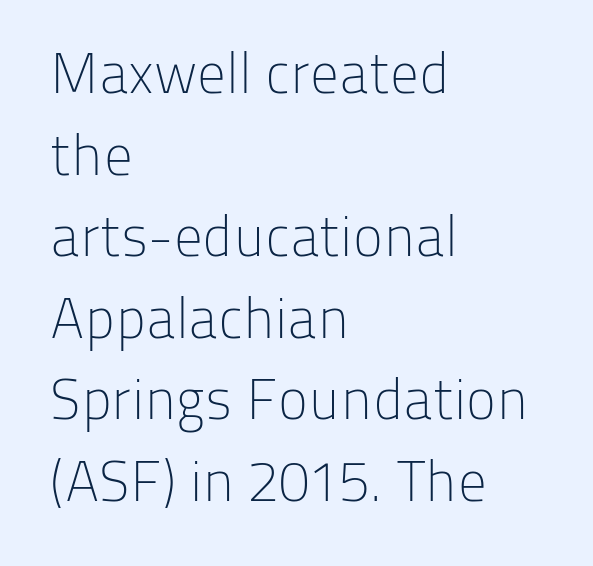
The image shows 57 px light sans-serif type, upright; set left-aligned, normal line spacing (1.43x), normal letter spacing, not underlined; low stroke contrast and a medium x-height.
